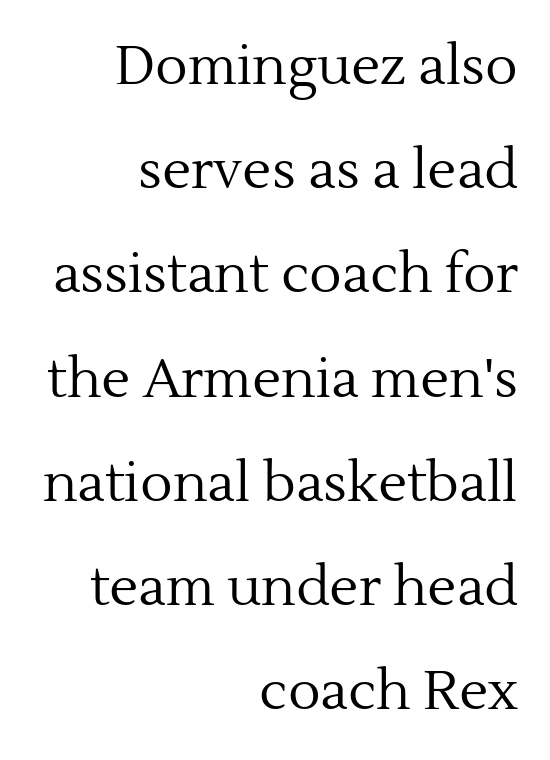
Q: Is the text bold? A: No.
Q: Is the text italic (slanted)? A: No, it is upright.
Q: Is the typeface a serif or a sans-serif typeface? A: Serif.
Q: Is the text underlined? A: No.
Q: How is the paragraph aligned? A: Right-aligned.
Q: Is the spacing between letters normal or unusually wide? A: Normal.
Q: Is the spacing between lines tight, normal or loose? A: Loose.
Q: Width (condensed, normal, or wide)? A: Normal.
Q: x-height? A: Medium.
Q: Monospaced? A: No.
